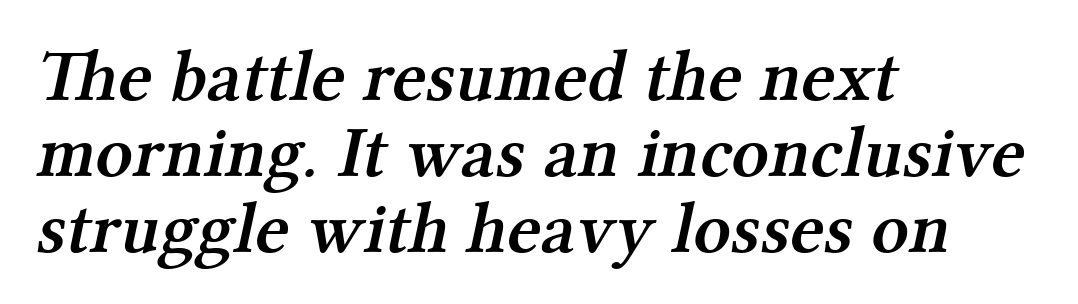
{"serif": "yes", "bold": "semi", "weight": "semibold", "width": "normal", "stroke_contrast": "medium", "x_height": "medium", "monospaced": "no", "underline": "no", "align": "left", "line_spacing": "tight", "line_spacing_ratio": 1.04, "letter_spacing": "normal", "letter_spacing_em": 0.0, "glyph_px": 73}
